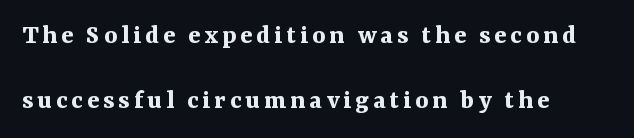
Q: Is the text bold? A: Yes.
Q: Is the text italic (slanted)? A: No, it is upright.
Q: Is the typeface a serif or a sans-serif typeface? A: Serif.
Q: Is the text underlined? A: No.
Q: How is the paragraph aligned? A: Left-aligned.
Q: Is the spacing between lines tight, normal or loose? A: Loose.
Q: Width (condensed, normal, or wide)? A: Normal.
Q: Stroke contrast? A: Medium.
Q: x-height? A: Medium.
Q: Monospaced? A: No.
